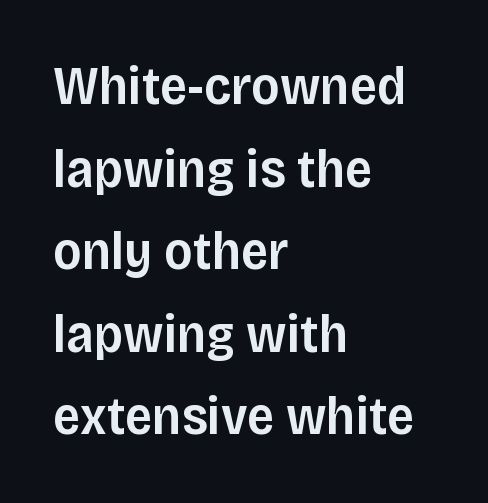
Type without underlining. Is this a fixed-width face? No — the glyphs have proportional, varying widths. The lines in this sample share a left origin and differ only in where they stop. Firm but not heavy-handed strokes: this text is semibold. The axis of the letterforms is exactly vertical. Nope, no serifs anywhere on these letters.
